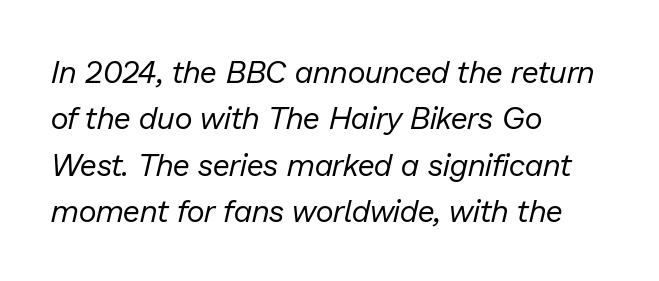
The image shows 31 px regular-weight type, italic (leaning right); set left-aligned, normal line spacing (1.5x), normal letter spacing, not underlined; low stroke contrast and a medium x-height.
